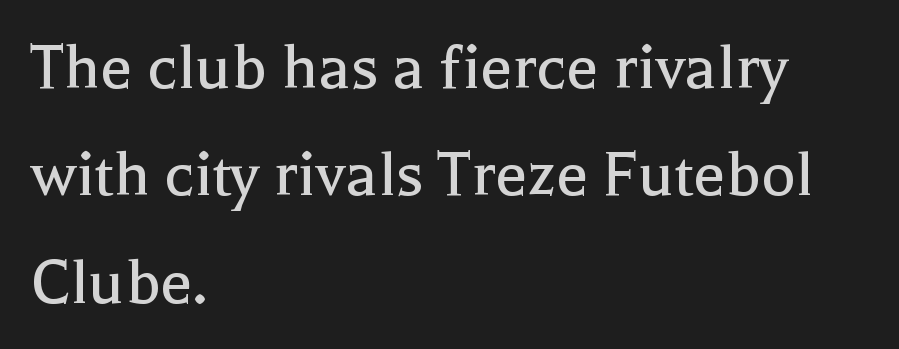
The lettering stays uniformly vertical, giving the passage a roman look. This is not heavy type; no bold has been used. There is no visible air inserted between adjacent glyphs. The face used here is seriffed, in the tradition of book romans. Check the space under the baseline: it is left empty. Successive baselines arrive at the customary interval.
